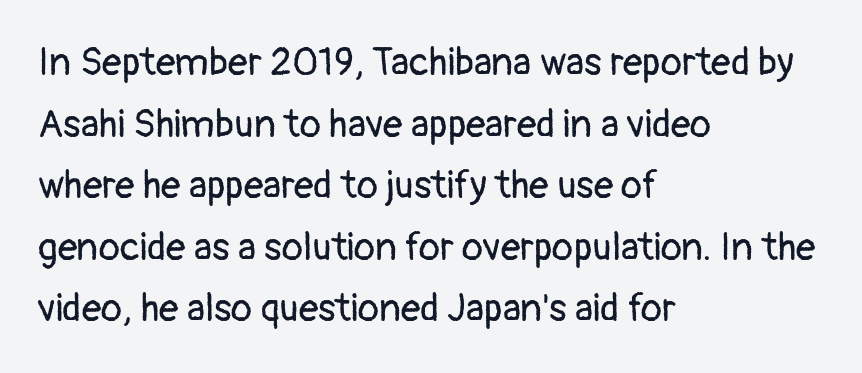
The image shows 39 px regular-weight sans-serif type, upright; set left-aligned, normal line spacing (1.58x), normal letter spacing, not underlined; low stroke contrast and a medium x-height.
